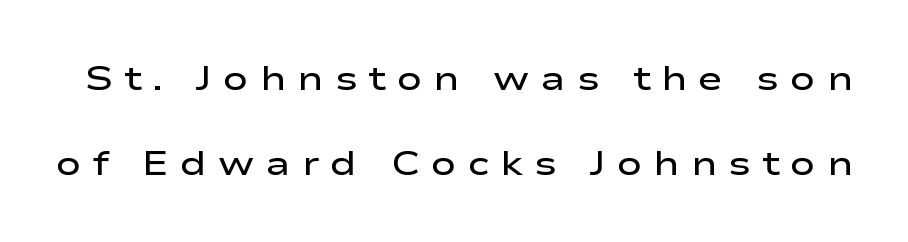
The line-height multiplier appears high, well above default. Unlike italic type, these characters show no tilt at all. The string is rendered with underlining switched off. Tracking here is generous; glyphs stand well apart from one another. Heft: intermediate — a semibold.
